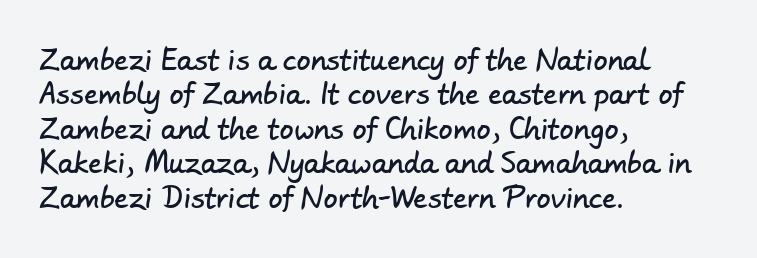
The lines in this sample share a left origin and differ only in where they stop. Tracking here is standard; glyphs follow each other at the usual distance. The zone under the glyphs is completely vacant. The glyphs in this specimen are sans serif. Proportional: the letters do not fall into vertical columns.
